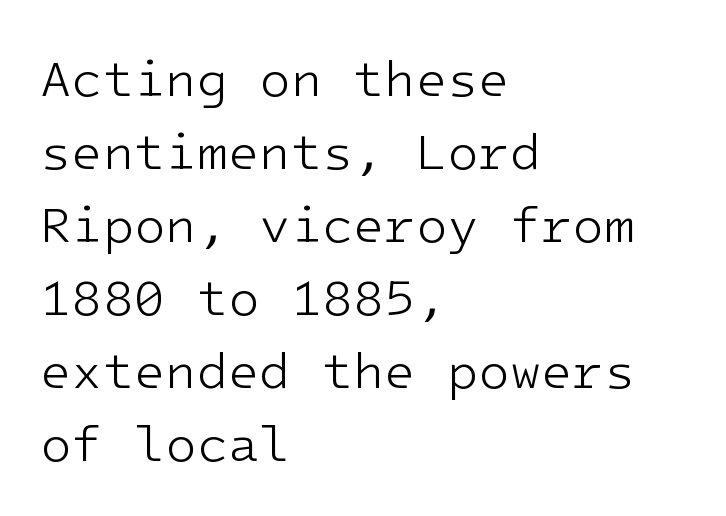
The passage shown is typeset with a sans-serif family. Does the lettering tilt? It doesn't — this is upright. The weight tops out at a normal text grade. Here the glyphs are tracked normally, forming tight word shapes. Is this a fixed-width face? Yes — each glyph sits in an identical cell.
